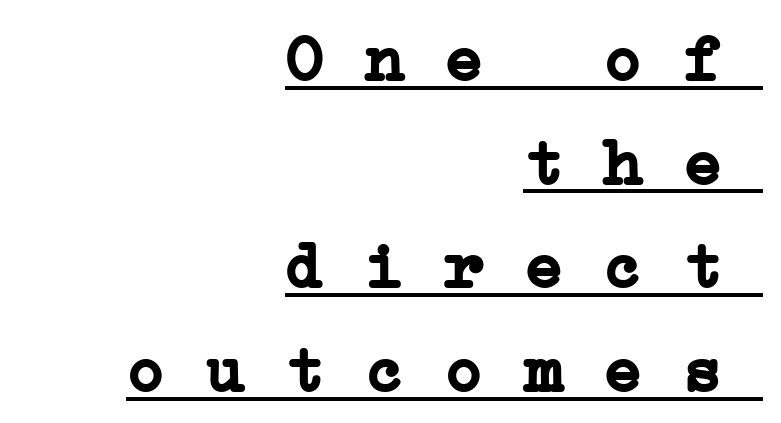
Q: Is the text bold? A: Yes.
Q: Is the typeface a serif or a sans-serif typeface? A: Serif.
Q: Is the text underlined? A: Yes.
Q: How is the paragraph aligned? A: Right-aligned.
Q: Is the spacing between letters normal or unusually wide? A: Normal.
Q: Is the spacing between lines tight, normal or loose? A: Normal.
Q: Width (condensed, normal, or wide)? A: Wide.
Q: Stroke contrast? A: Low.
Q: x-height? A: Medium.
Q: Monospaced? A: Yes.
